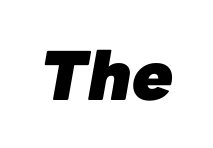
{"italic": "yes", "lean": "right", "slant_degrees": 10, "bold": "yes", "weight": "heavy", "width": "normal", "stroke_contrast": "low", "x_height": "medium", "monospaced": "no", "underline": "no", "letter_spacing": "normal", "letter_spacing_em": 0.0, "glyph_px": 67}
